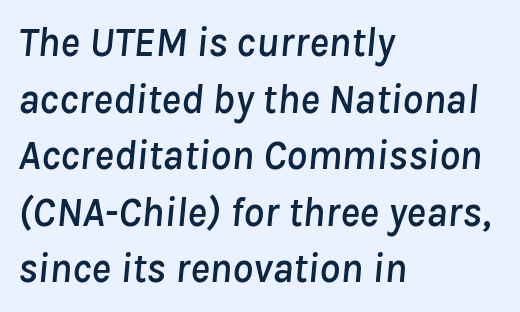
{"italic": "yes", "lean": "right", "slant_degrees": 8, "width": "normal", "stroke_contrast": "low", "x_height": "medium", "monospaced": "no", "underline": "no", "align": "left", "line_spacing": "normal", "line_spacing_ratio": 1.38, "letter_spacing": "normal", "letter_spacing_em": 0.0, "glyph_px": 41}
